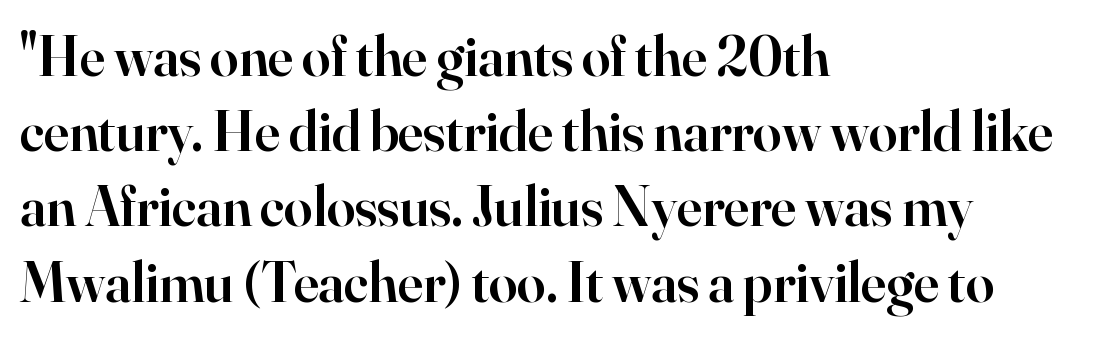
Q: Is the text bold? A: Semi-bold.
Q: Is the text italic (slanted)? A: No, it is upright.
Q: Is the typeface a serif or a sans-serif typeface? A: Serif.
Q: Is the text underlined? A: No.
Q: How is the paragraph aligned? A: Left-aligned.
Q: Is the spacing between letters normal or unusually wide? A: Normal.
Q: Is the spacing between lines tight, normal or loose? A: Normal.
Q: Width (condensed, normal, or wide)? A: Normal.
Q: Stroke contrast? A: High.
Q: x-height? A: Small.
Q: Monospaced? A: No.
